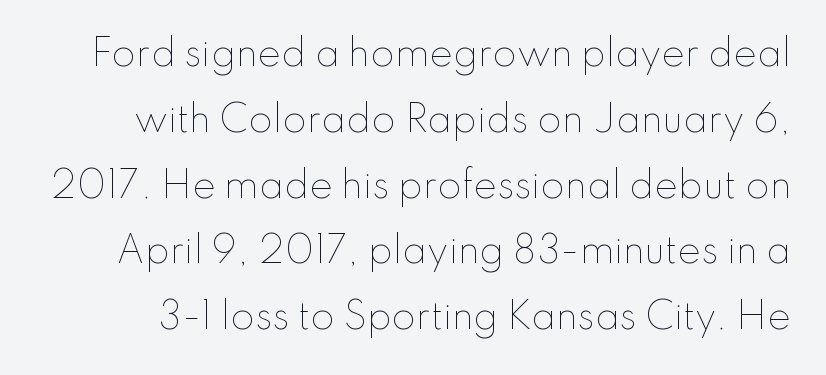
{"italic": "no", "bold": "no", "weight": "thin", "width": "normal", "stroke_contrast": "low", "x_height": "small", "monospaced": "no", "underline": "no", "line_spacing_ratio": 1.88, "letter_spacing": "normal", "letter_spacing_em": 0.0, "glyph_px": 35}
